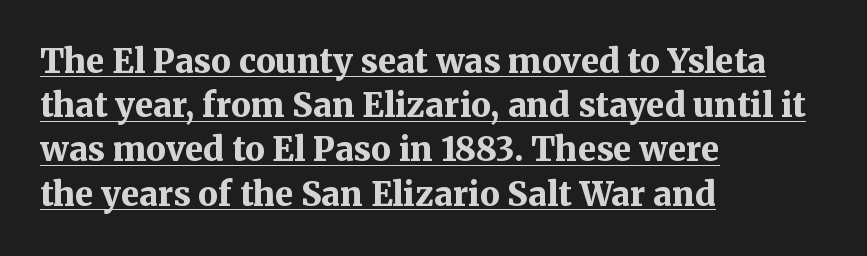
{"serif": "yes", "italic": "no", "bold": "yes", "weight": "bold", "width": "normal", "stroke_contrast": "medium", "x_height": "medium", "monospaced": "no", "underline": "yes", "align": "left", "line_spacing": "normal", "line_spacing_ratio": 1.34, "letter_spacing": "normal", "letter_spacing_em": 0.0, "glyph_px": 33}
